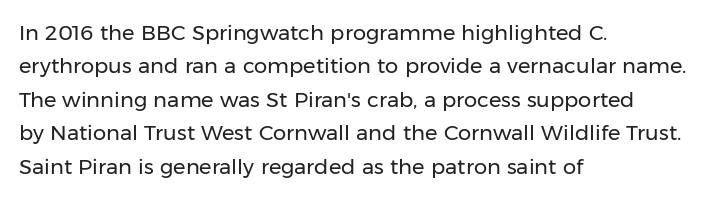
{"italic": "no", "bold": "no", "underline": "no", "align": "left", "line_spacing": "normal", "line_spacing_ratio": 1.59, "letter_spacing": "normal", "letter_spacing_em": 0.0, "glyph_px": 21}
